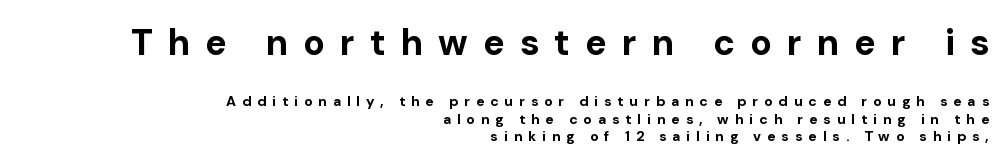
Q: Is the text bold? A: Yes.
Q: Is the text italic (slanted)? A: No, it is upright.
Q: Is the typeface a serif or a sans-serif typeface? A: Sans-serif.
Q: Is the text underlined? A: No.
Q: How is the paragraph aligned? A: Right-aligned.
Q: Is the spacing between letters normal or unusually wide? A: Unusually wide.
Q: Which block of text is set in a larger size, the first (top) or the second (bottom)? A: The first (top) one.
Q: Width (condensed, normal, or wide)? A: Normal.
Q: Stroke contrast? A: Low.
Q: x-height? A: Medium.
Q: Monospaced? A: No.
